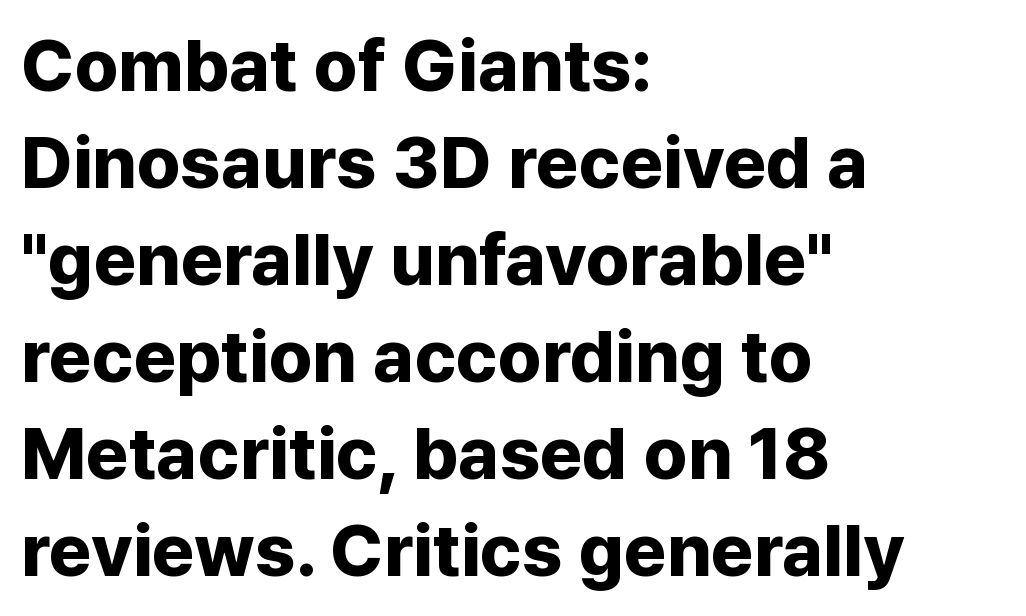
Q: Is the text bold? A: Yes.
Q: Is the text italic (slanted)? A: No, it is upright.
Q: Is the typeface a serif or a sans-serif typeface? A: Sans-serif.
Q: Is the text underlined? A: No.
Q: How is the paragraph aligned? A: Left-aligned.
Q: Is the spacing between letters normal or unusually wide? A: Normal.
Q: Is the spacing between lines tight, normal or loose? A: Normal.
Q: Width (condensed, normal, or wide)? A: Normal.
Q: Stroke contrast? A: Low.
Q: x-height? A: Medium.
Q: Monospaced? A: No.
